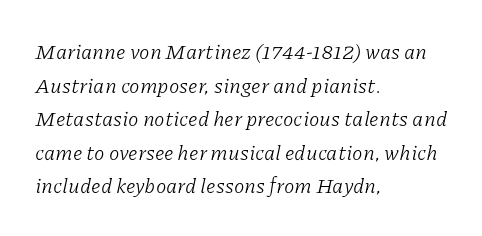
Emphasis-style slanted type is in use. The horizontal fit of the characters is conventional and even. The gap between lines stays unmarked. Stem width sits at or under what a default text font uses. Leading: standard. The passage is arranged the way most books set body copy — flush left.
